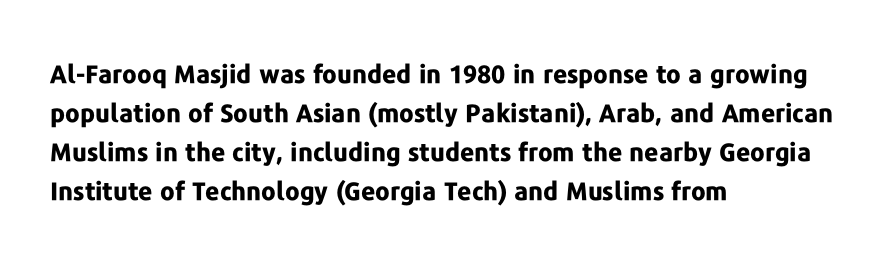
{"italic": "no", "bold": "yes", "underline": "no", "align": "left", "line_spacing": "normal", "line_spacing_ratio": 1.56, "letter_spacing": "normal", "letter_spacing_em": 0.0, "glyph_px": 25}
